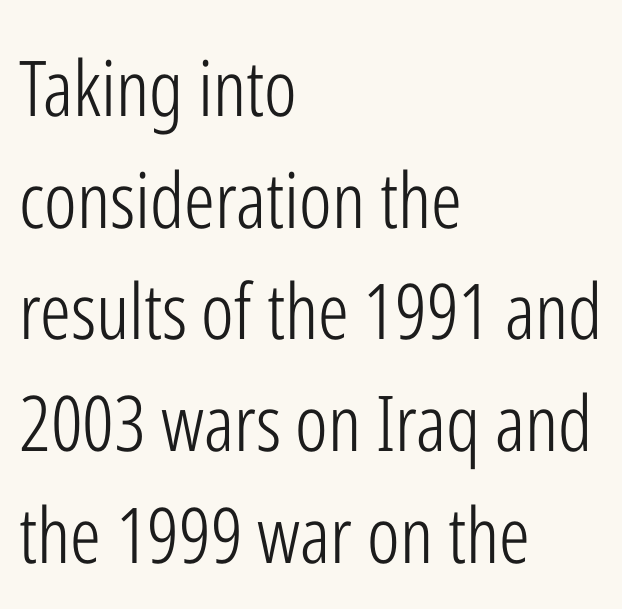
{"serif": "no", "italic": "no", "bold": "no", "weight": "light", "width": "condensed", "stroke_contrast": "low", "x_height": "medium", "monospaced": "no", "underline": "no", "align": "left", "line_spacing": "normal", "line_spacing_ratio": 1.45, "letter_spacing": "normal", "letter_spacing_em": 0.0, "glyph_px": 77}
